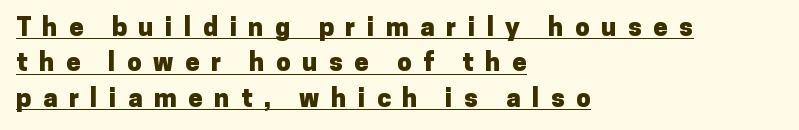
The image shows 26 px bold type, upright; set left-aligned, normal line spacing (1.36x), unusually wide letter spacing (+0.44 em), underlined.
